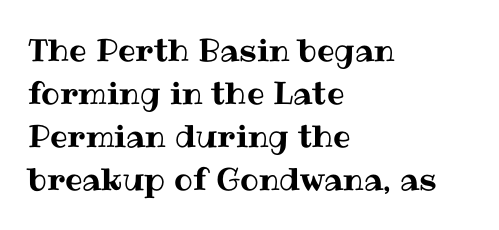
The image shows 31 px text type, upright; set left-aligned, normal line spacing (1.39x), normal letter spacing, not underlined; medium stroke contrast and a medium x-height.
